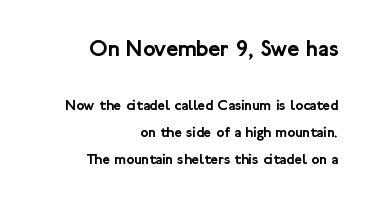
Which chunk is bigger? The first one — the top block dwarfs the bottom. The compositor pushed each line to the right boundary. Descenders are the only things crossing below the line. Does extra space separate the letters? No, they use regular spacing.
